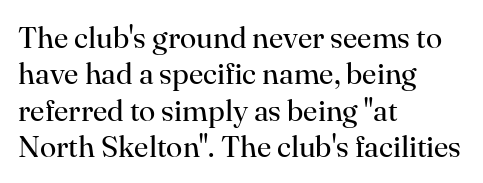
The image shows 30 px regular-weight serif type, upright; set left-aligned, line spacing 1.21x, normal letter spacing, not underlined; high stroke contrast and a small x-height.
